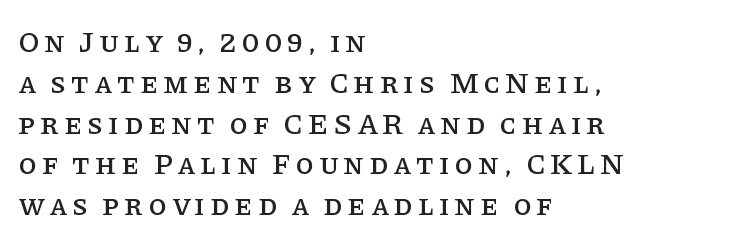
What kind of face is this? One with serifs. Rule under the text: the space is simply empty. How would I describe the line gaps? Plain and ordinary. These lines are rendered in a variable-pitch font.
